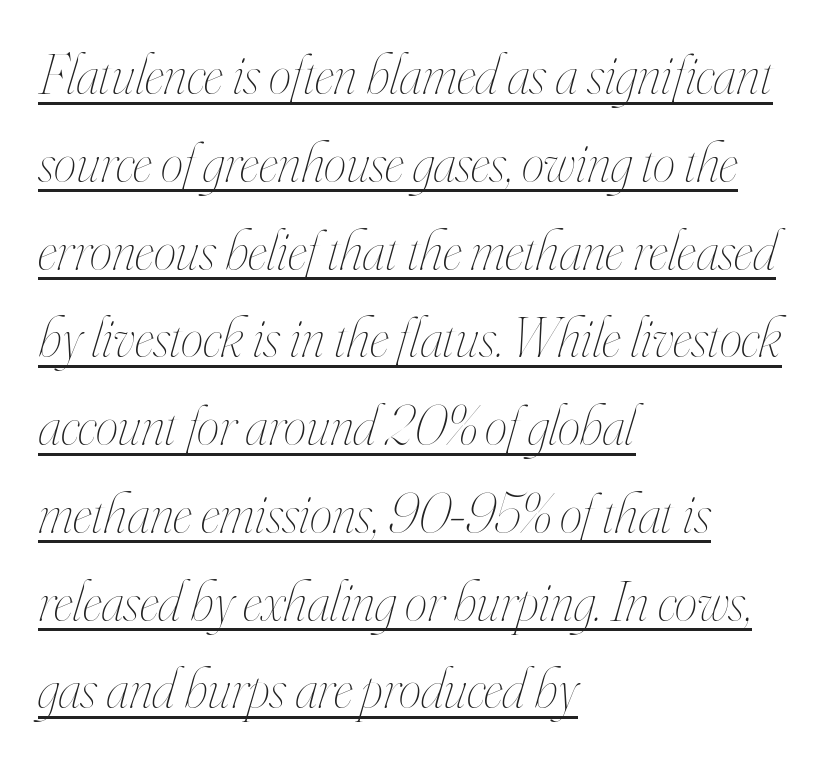
The image shows 57 px thin, condensed type, italic (leaning right); set left-aligned, normal line spacing (1.54x), normal letter spacing, underlined; high stroke contrast and a small x-height.
